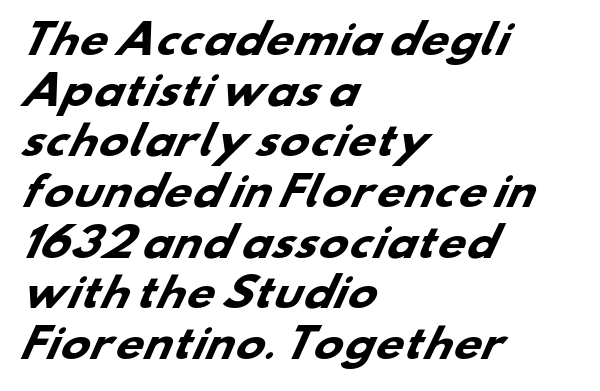
{"serif": "no", "bold": "yes", "weight": "heavy", "width": "wide", "stroke_contrast": "low", "x_height": "small", "monospaced": "no", "underline": "no", "align": "left", "line_spacing": "normal", "line_spacing_ratio": 1.3, "letter_spacing": "normal", "letter_spacing_em": 0.0, "glyph_px": 39}
